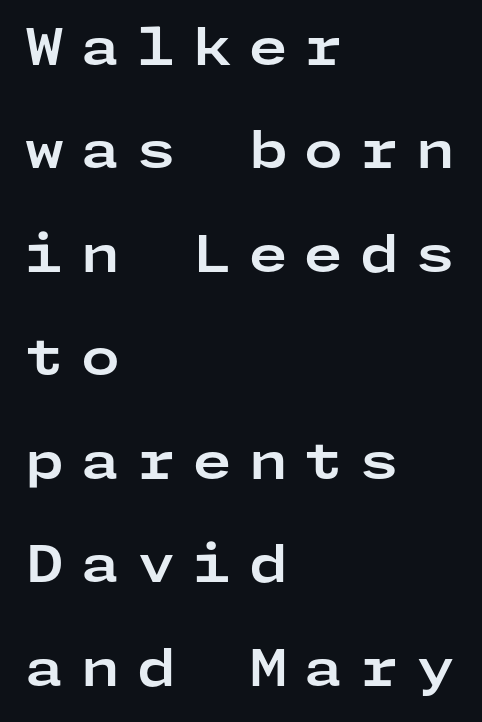
The image shows 50 px bold, wide sans-serif type, upright; set left-aligned, loose line spacing (2.07x), unusually wide letter spacing (+0.34 em), not underlined; low stroke contrast and a medium x-height.
